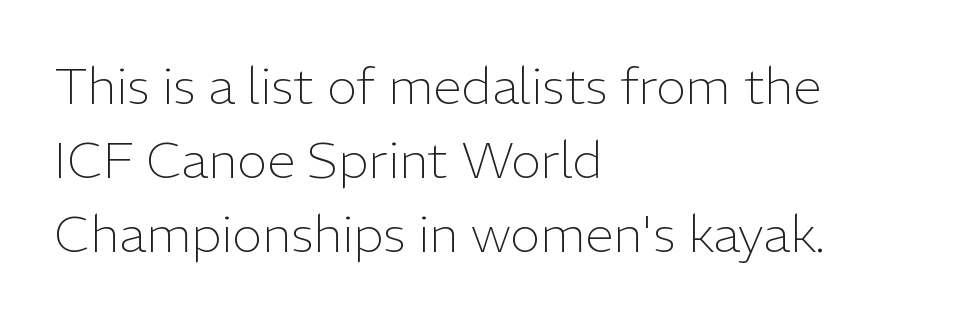
The image shows 51 px light sans-serif type, upright; set left-aligned, normal line spacing (1.45x), normal letter spacing, not underlined; low stroke contrast and a medium x-height.
